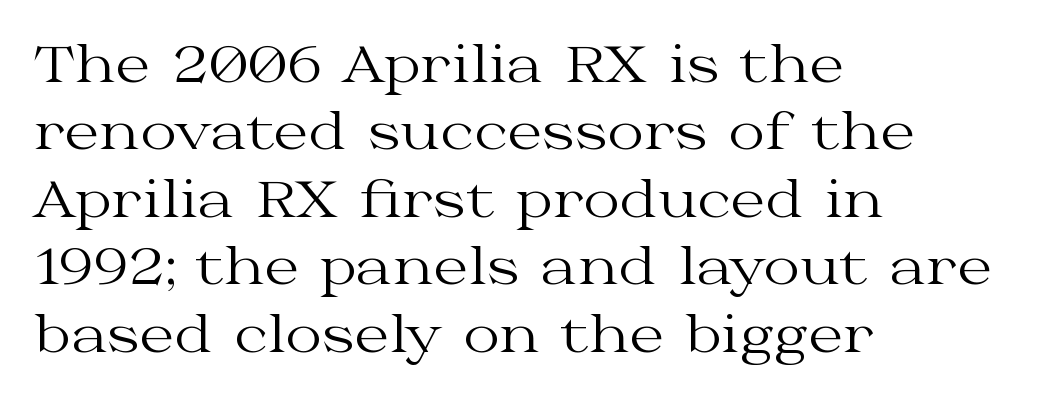
{"serif": "yes", "italic": "no", "bold": "no", "weight": "regular", "width": "wide", "stroke_contrast": "medium", "x_height": "medium", "monospaced": "no", "underline": "no", "align": "left", "line_spacing": "normal", "line_spacing_ratio": 1.35, "letter_spacing": "normal", "letter_spacing_em": 0.0, "glyph_px": 50}
